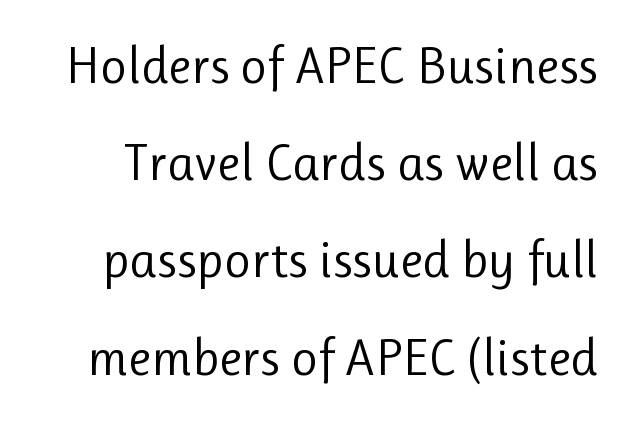
The image shows 52 px regular-weight sans-serif type, upright; set line spacing 1.87x, normal letter spacing, not underlined; low stroke contrast and a medium x-height.
